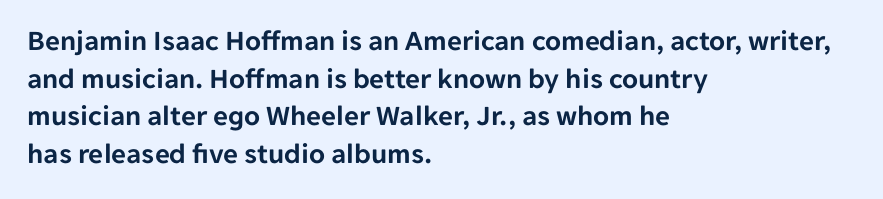
{"serif": "no", "italic": "no", "width": "normal", "stroke_contrast": "low", "x_height": "medium", "monospaced": "no", "underline": "no", "align": "left", "line_spacing": "normal", "line_spacing_ratio": 1.3, "letter_spacing": "normal", "letter_spacing_em": 0.0, "glyph_px": 29}
